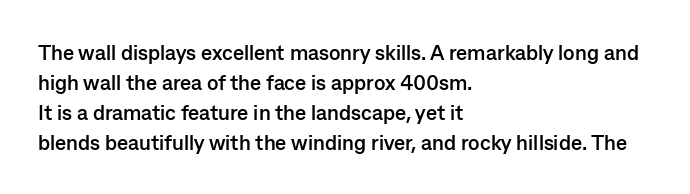
The image shows 21 px bold type, upright; set left-aligned, normal line spacing (1.43x), normal letter spacing, not underlined.
